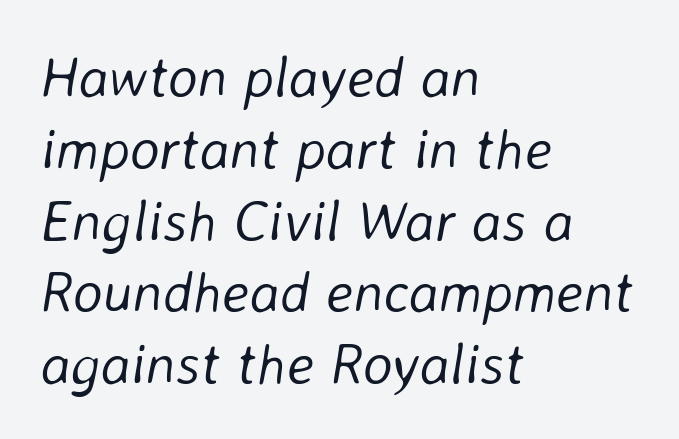
Stems and bowls with no extra thickness — not bold. When letters slant like this, we call the style italic. Short note: letters normally spaced. Each letter keeps its own natural width here, so spacing adapts to shape.
